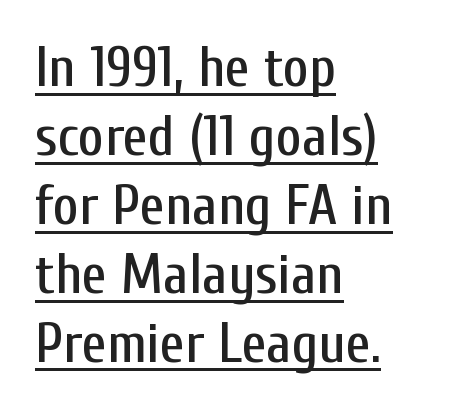
The image shows 56 px condensed sans-serif type, upright; set left-aligned, line spacing 1.23x, normal letter spacing, underlined; low stroke contrast and a medium x-height.
